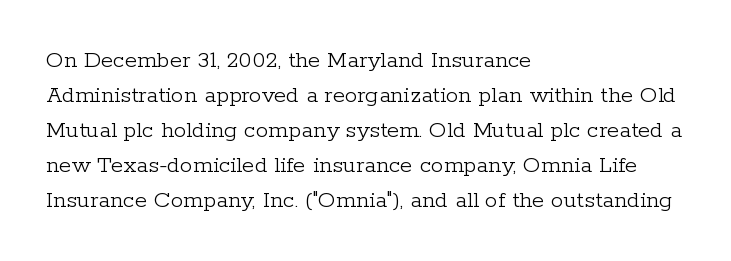
{"italic": "no", "bold": "no", "underline": "no", "align": "left", "line_spacing": "normal", "line_spacing_ratio": 1.4, "letter_spacing": "normal", "letter_spacing_em": 0.0, "glyph_px": 25}
